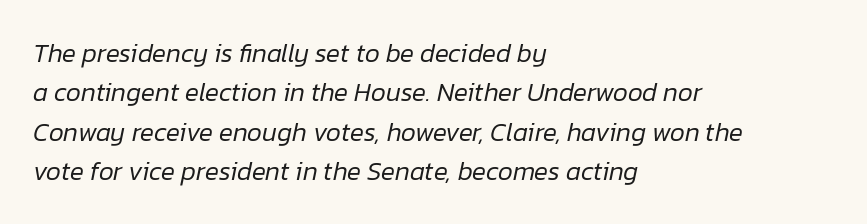
Bold? No — there's no thickening of the strokes. Is the type slanted? Yes — the strokes lean at a clear angle. The paragraph has a hard left edge and a soft right edge. The string is rendered with underlining switched off. The vertical gap from one line to the next is medium.
